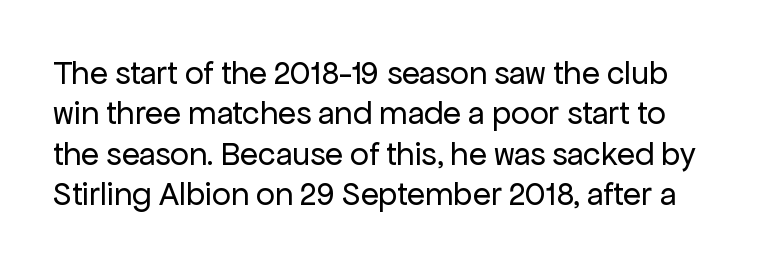
Q: Is the text bold? A: No.
Q: Is the text italic (slanted)? A: No, it is upright.
Q: Is the typeface a serif or a sans-serif typeface? A: Sans-serif.
Q: Is the text underlined? A: No.
Q: Is the spacing between letters normal or unusually wide? A: Normal.
Q: Width (condensed, normal, or wide)? A: Normal.
Q: Stroke contrast? A: Low.
Q: x-height? A: Medium.
Q: Monospaced? A: No.
